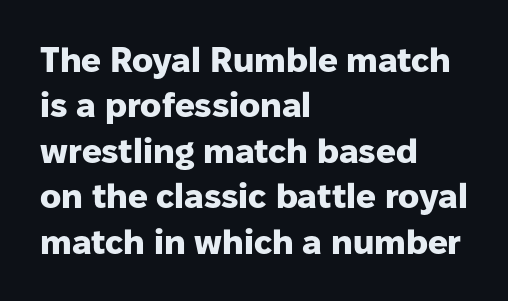
The image shows 35 px heavy sans-serif type, upright; set left-aligned, normal line spacing (1.3x), normal letter spacing, not underlined; low stroke contrast and a medium x-height.
